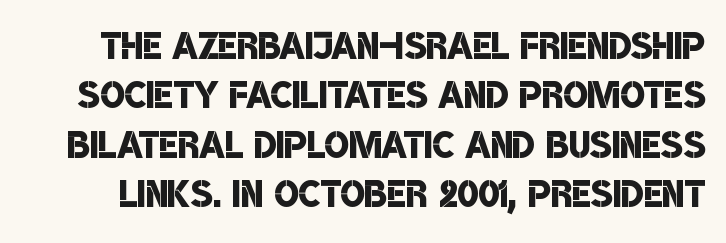
The image shows 51 px semibold, condensed sans-serif type; set tight line spacing (0.97x), normal letter spacing, not underlined; low stroke contrast and a large x-height.
